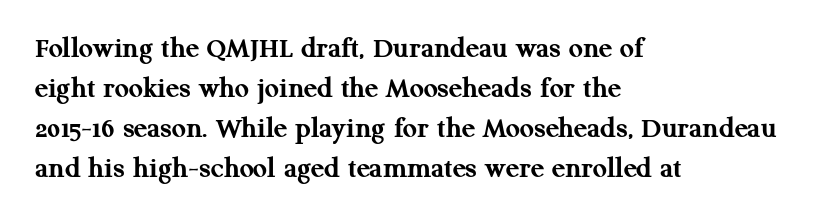
Q: Is the text bold? A: Yes.
Q: Is the text italic (slanted)? A: No, it is upright.
Q: Is the typeface a serif or a sans-serif typeface? A: Serif.
Q: Is the text underlined? A: No.
Q: How is the paragraph aligned? A: Left-aligned.
Q: Is the spacing between letters normal or unusually wide? A: Normal.
Q: Is the spacing between lines tight, normal or loose? A: Normal.
Q: Width (condensed, normal, or wide)? A: Normal.
Q: Stroke contrast? A: Medium.
Q: x-height? A: Medium.
Q: Monospaced? A: No.
